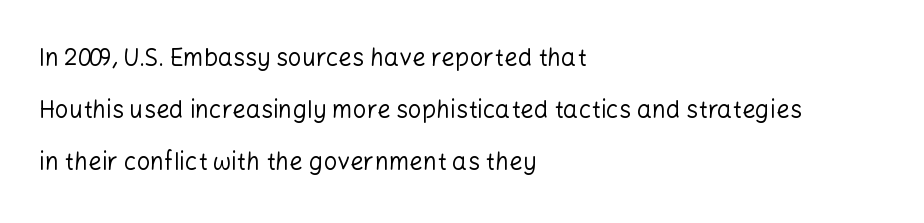
The image shows 24 px text type, upright; set left-aligned, loose line spacing (2.16x), normal letter spacing, not underlined.
